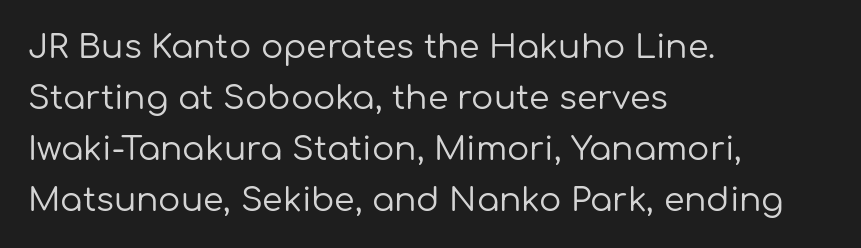
The image shows 33 px regular-weight sans-serif type, upright; set left-aligned, normal line spacing (1.55x), normal letter spacing, not underlined; low stroke contrast and a medium x-height.
